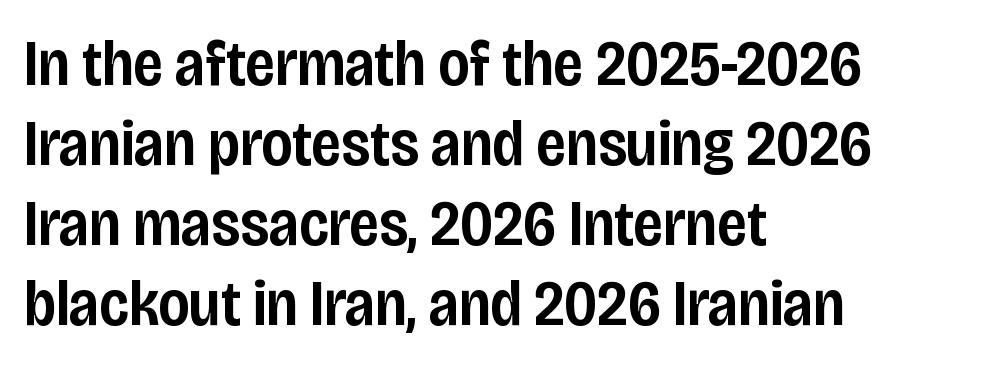
The image shows 65 px semibold, condensed sans-serif type, upright; set left-aligned, line spacing 1.23x, normal letter spacing, not underlined; low stroke contrast and a large x-height.
